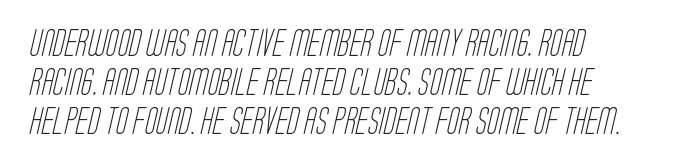
Q: Is the text bold? A: No.
Q: Is the text underlined? A: No.
Q: How is the paragraph aligned? A: Left-aligned.
Q: Is the spacing between letters normal or unusually wide? A: Normal.
Q: Is the spacing between lines tight, normal or loose? A: Normal.
